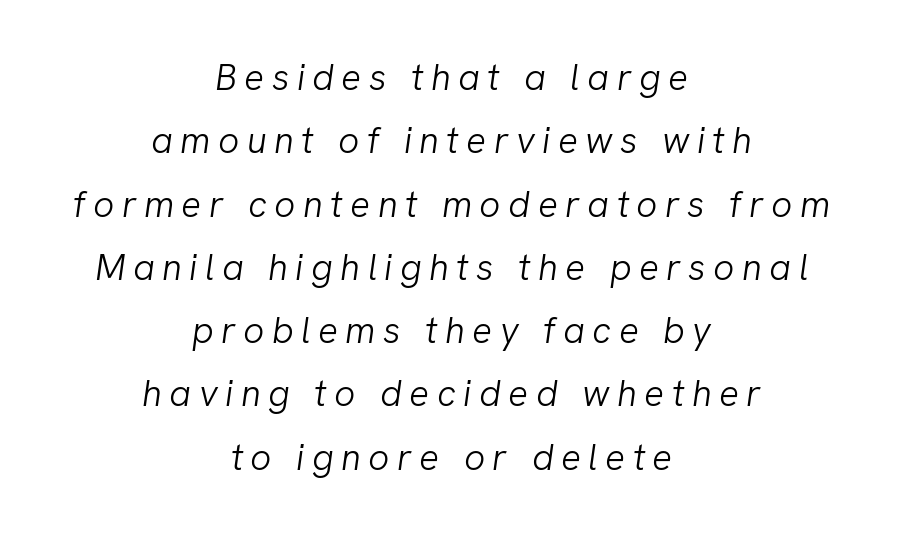
{"italic": "yes", "lean": "right", "slant_degrees": 8, "bold": "no", "weight": "light", "width": "normal", "stroke_contrast": "low", "x_height": "medium", "monospaced": "no", "underline": "no", "align": "center", "line_spacing_ratio": 1.71, "letter_spacing": "wide", "letter_spacing_em": 0.2, "glyph_px": 37}
